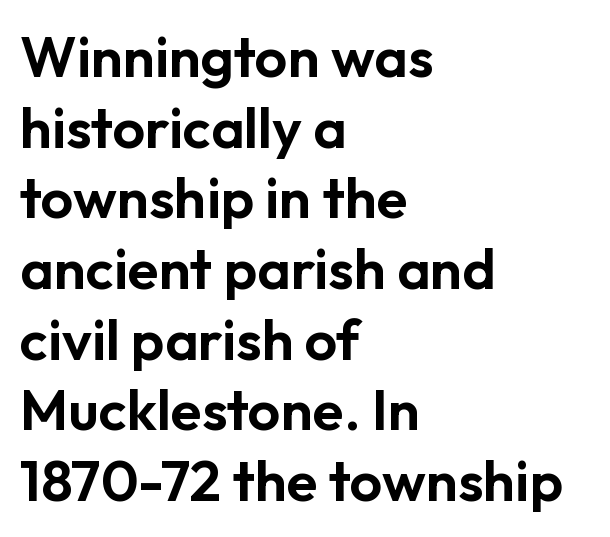
{"serif": "no", "italic": "no", "width": "normal", "stroke_contrast": "low", "x_height": "medium", "monospaced": "no", "underline": "no", "align": "left", "line_spacing_ratio": 1.24, "letter_spacing": "normal", "letter_spacing_em": 0.0, "glyph_px": 57}
